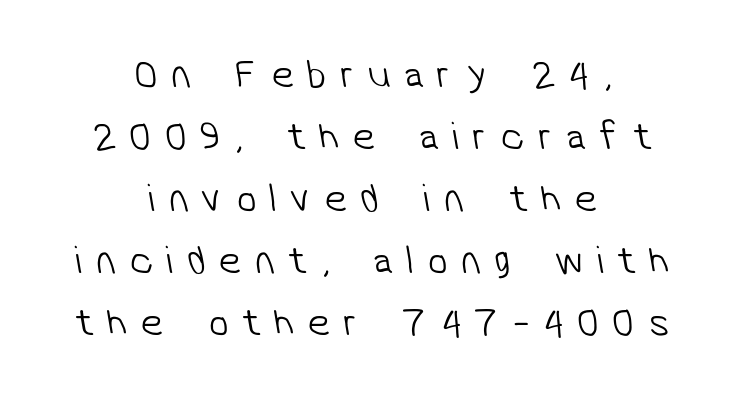
Descenders hang freely into open space. These lines stack symmetrically, like a column narrowing and widening about its center. This sample uses expanded letter spacing, leaving extra air between glyphs. The passage shown is typed in a proportional face where columns would drift.
